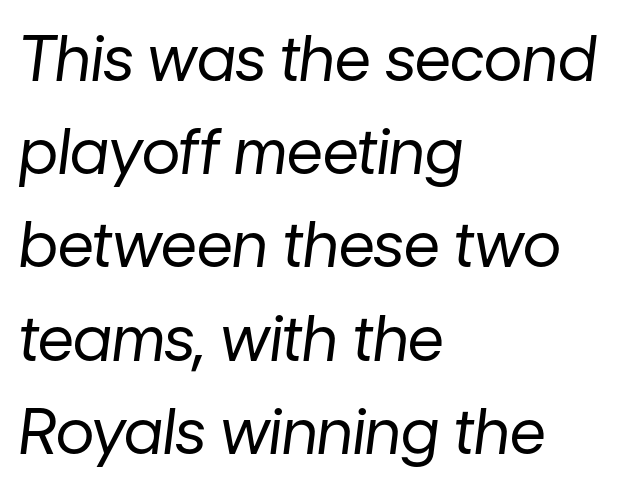
Q: Is the text bold? A: No.
Q: Is the text italic (slanted)? A: Yes, it leans right by about 7 degrees.
Q: Is the text underlined? A: No.
Q: How is the paragraph aligned? A: Left-aligned.
Q: Is the spacing between letters normal or unusually wide? A: Normal.
Q: Is the spacing between lines tight, normal or loose? A: Normal.
Q: Width (condensed, normal, or wide)? A: Normal.
Q: Stroke contrast? A: Low.
Q: x-height? A: Medium.
Q: Monospaced? A: No.
